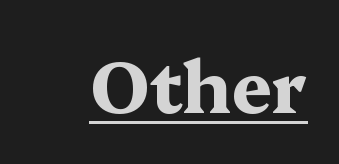
The image shows 72 px bold, wide serif type, upright; set normal letter spacing, underlined; medium stroke contrast and a medium x-height.
